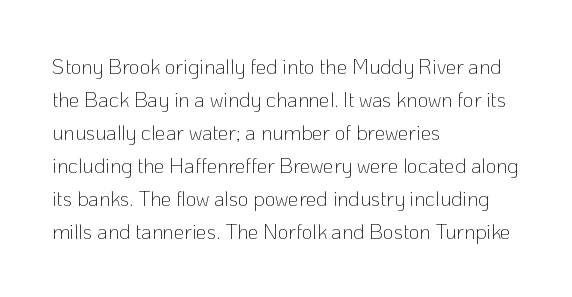
Q: Is the text bold? A: No.
Q: Is the text italic (slanted)? A: No, it is upright.
Q: Is the text underlined? A: No.
Q: How is the paragraph aligned? A: Left-aligned.
Q: Is the spacing between letters normal or unusually wide? A: Normal.
Q: Is the spacing between lines tight, normal or loose? A: Normal.
